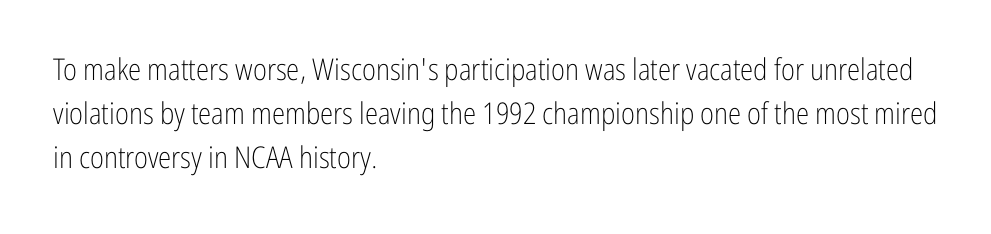
The image shows 30 px light, condensed sans-serif type, upright; set left-aligned, normal line spacing (1.46x), normal letter spacing, not underlined; low stroke contrast and a medium x-height.
